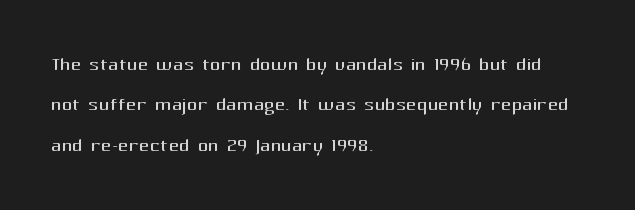
Check the space under the baseline: it is left empty. The type sits square on the baseline with zero lean. Line spacing here is normal. Casual observation: everything's shoved over to the left. Honestly, the letter spacing is just normal — you wouldn't notice it.
